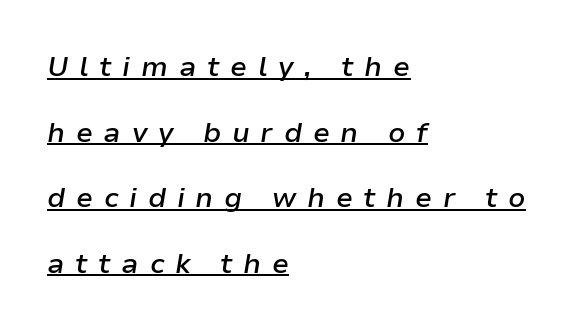
Q: Is the text bold? A: Semi-bold.
Q: Is the text italic (slanted)? A: Yes, it leans right by about 9 degrees.
Q: Is the text underlined? A: Yes.
Q: How is the paragraph aligned? A: Left-aligned.
Q: Is the spacing between letters normal or unusually wide? A: Unusually wide.
Q: Is the spacing between lines tight, normal or loose? A: Loose.
Q: Width (condensed, normal, or wide)? A: Normal.
Q: Stroke contrast? A: Low.
Q: x-height? A: Medium.
Q: Monospaced? A: No.
